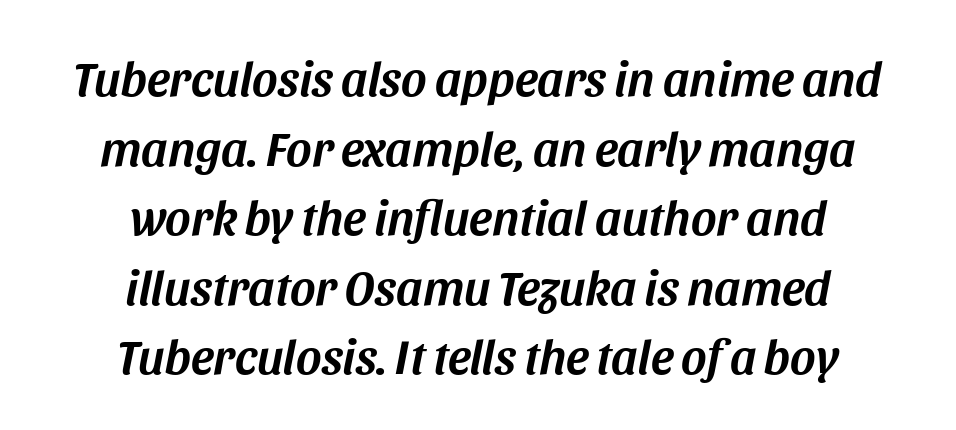
Q: Is the text italic (slanted)? A: Yes, it leans right by about 11 degrees.
Q: Is the text underlined? A: No.
Q: How is the paragraph aligned? A: Centered.
Q: Is the spacing between letters normal or unusually wide? A: Normal.
Q: Is the spacing between lines tight, normal or loose? A: Normal.
Q: Width (condensed, normal, or wide)? A: Normal.
Q: Stroke contrast? A: Medium.
Q: x-height? A: Large.
Q: Monospaced? A: No.
